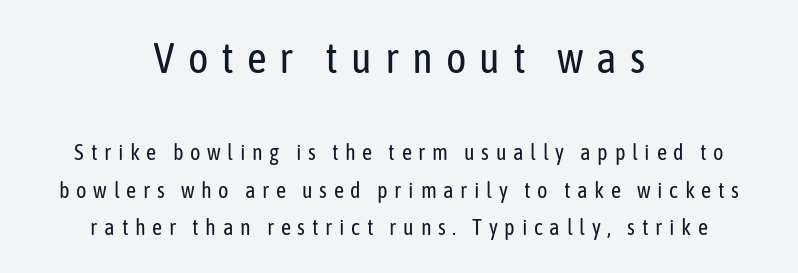
{"serif": "no", "italic": "no", "bold": "no", "weight": "regular", "width": "condensed", "stroke_contrast": "low", "x_height": "medium", "monospaced": "no", "underline": "no", "align": "center", "line_spacing": "normal", "line_spacing_ratio": 1.7, "letter_spacing": "wide", "letter_spacing_em": 0.3, "larger_block": "first", "size_ratio": 1.95, "glyph_px": 43}
